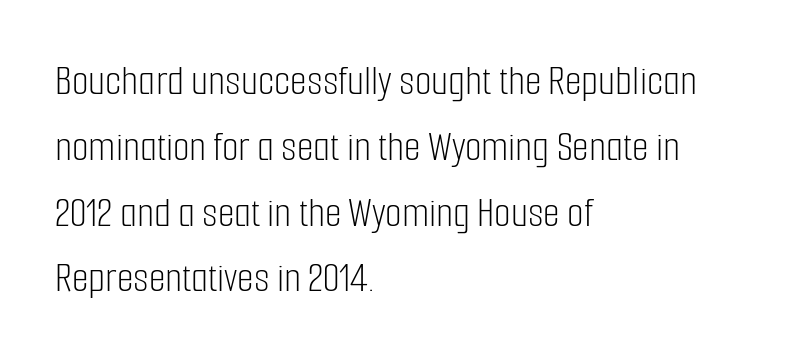
Q: Is the text bold? A: No.
Q: Is the text italic (slanted)? A: No, it is upright.
Q: Is the typeface a serif or a sans-serif typeface? A: Sans-serif.
Q: Is the text underlined? A: No.
Q: How is the paragraph aligned? A: Left-aligned.
Q: Is the spacing between letters normal or unusually wide? A: Normal.
Q: Is the spacing between lines tight, normal or loose? A: Normal.
Q: Width (condensed, normal, or wide)? A: Condensed.
Q: Stroke contrast? A: Low.
Q: x-height? A: Medium.
Q: Monospaced? A: No.
